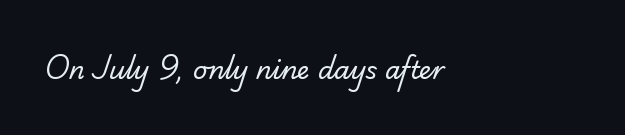
Q: Is the text bold? A: No.
Q: Is the text underlined? A: No.
Q: How is the paragraph aligned? A: Left-aligned.
Q: Is the spacing between letters normal or unusually wide? A: Normal.
